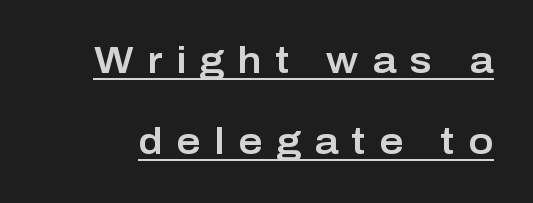
Characters follow at a spacing far wider than the type designer built in. The type family on display is of the sans-serif kind. This sample uses an upright cut, with every glyph sitting square on the baseline. This block would shrink considerably if given ordinary leading; it's expanded now. The passage shown is typed in a proportional face where columns would drift. The rendering uses the underline text-decoration.
